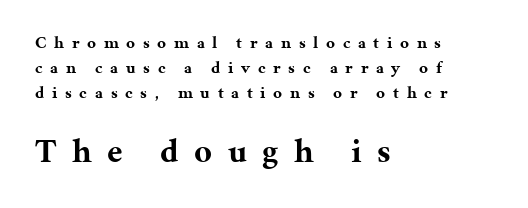
Q: Is the text bold? A: Yes.
Q: Is the text italic (slanted)? A: No, it is upright.
Q: Is the typeface a serif or a sans-serif typeface? A: Serif.
Q: Is the text underlined? A: No.
Q: How is the paragraph aligned? A: Left-aligned.
Q: Is the spacing between letters normal or unusually wide? A: Unusually wide.
Q: Is the spacing between lines tight, normal or loose? A: Normal.
Q: Which block of text is set in a larger size, the first (top) or the second (bottom)? A: The second (bottom) one.
Q: Width (condensed, normal, or wide)? A: Normal.
Q: Stroke contrast? A: Medium.
Q: x-height? A: Medium.
Q: Monospaced? A: No.
